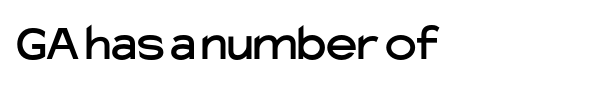
The image shows 53 px sans-serif type, upright; set normal letter spacing, not underlined; low stroke contrast and a medium x-height.
